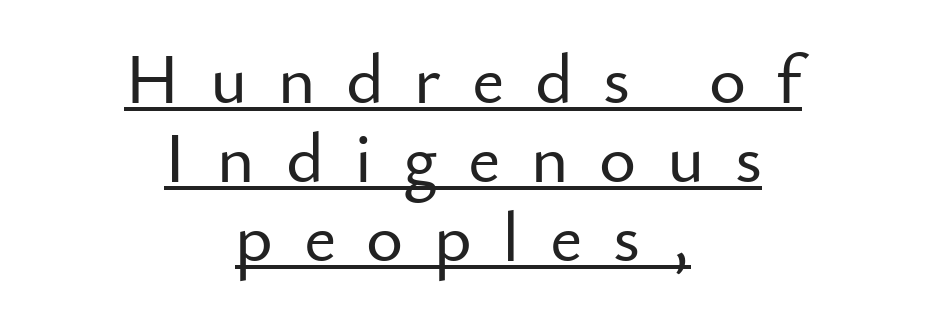
The image shows 71 px sans-serif type, upright; set centered, tight line spacing (1.11x), unusually wide letter spacing (+0.43 em), underlined; low stroke contrast and a small x-height.
